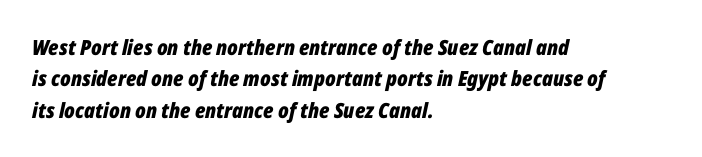
Q: Is the text bold? A: Yes.
Q: Is the text italic (slanted)? A: Yes, it leans right by about 12 degrees.
Q: Is the text underlined? A: No.
Q: How is the paragraph aligned? A: Left-aligned.
Q: Is the spacing between letters normal or unusually wide? A: Normal.
Q: Is the spacing between lines tight, normal or loose? A: Normal.
